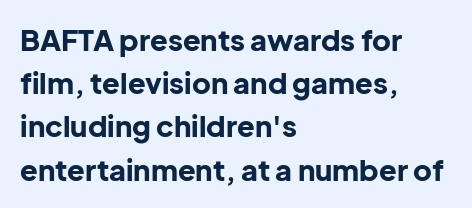
A bare baseline throughout the passage. A typesetter would mark this as roman, not italic. Note the varied advance widths — an 'i' is clearly narrower than an 'm'. Successive baselines arrive at the customary interval. The rendering shows plain stroke endings on the letterforms — a sans-serif design.
